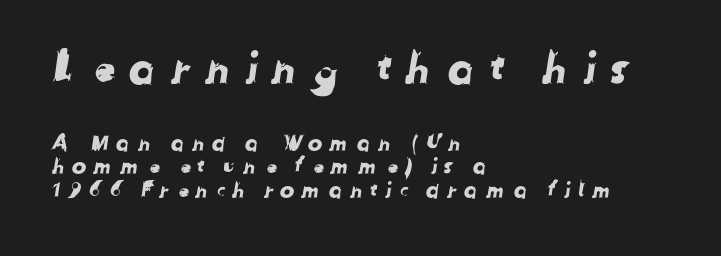
Q: Is the typeface a serif or a sans-serif typeface? A: Sans-serif.
Q: Is the text underlined? A: No.
Q: How is the paragraph aligned? A: Left-aligned.
Q: Is the spacing between letters normal or unusually wide? A: Unusually wide.
Q: Is the spacing between lines tight, normal or loose? A: Tight.
Q: Which block of text is set in a larger size, the first (top) or the second (bottom)? A: The first (top) one.
Q: Width (condensed, normal, or wide)? A: Normal.
Q: Stroke contrast? A: Low.
Q: x-height? A: Medium.
Q: Monospaced? A: No.
